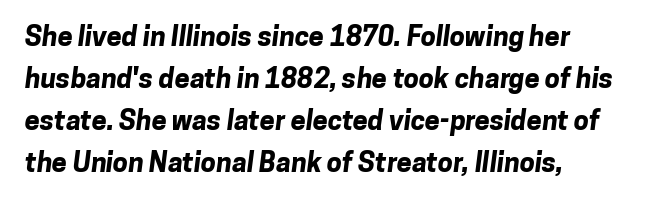
{"bold": "yes", "underline": "no", "align": "left", "line_spacing": "normal", "line_spacing_ratio": 1.56, "letter_spacing": "normal", "letter_spacing_em": 0.0, "glyph_px": 27}
